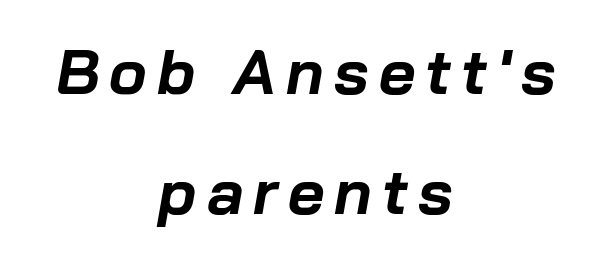
The image shows 63 px bold type, italic (leaning right); set centered, loose line spacing (1.9x), not underlined; low stroke contrast and a medium x-height.
